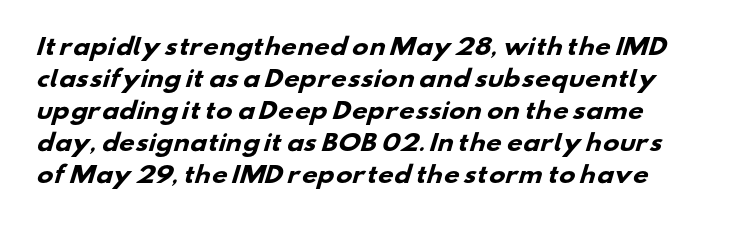
{"bold": "yes", "underline": "no", "line_spacing": "normal", "line_spacing_ratio": 1.45, "letter_spacing": "normal", "letter_spacing_em": 0.0, "glyph_px": 22}
